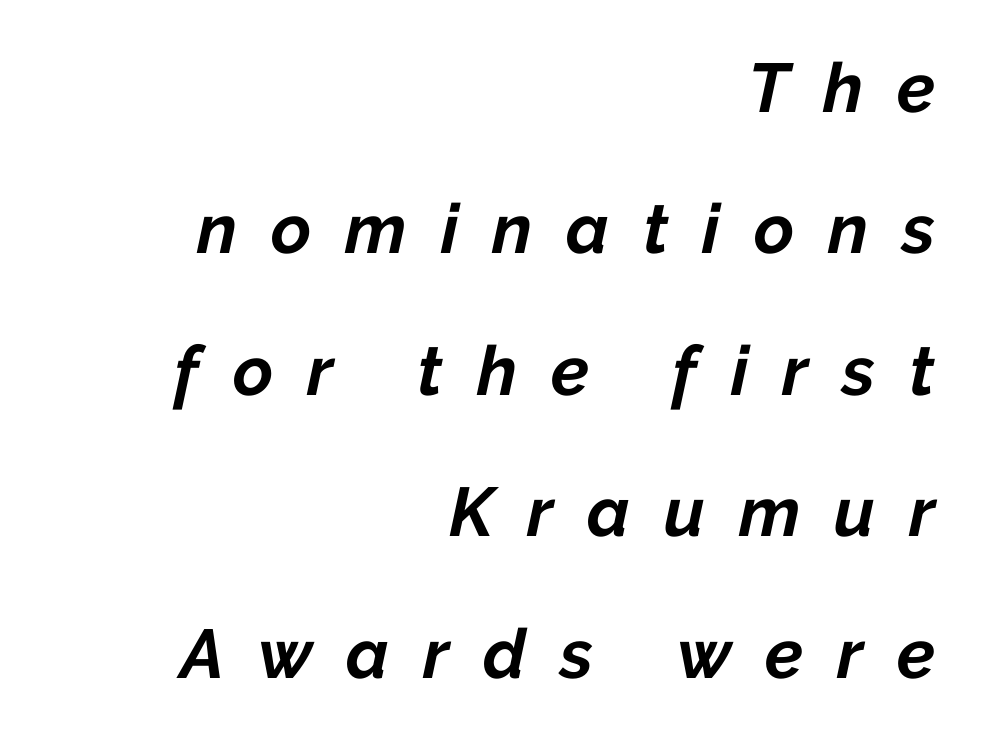
Each glyph is drawn with heavy, bold strokes. The horizontal fit of the characters is loose and conspicuously gappy. The rag falls on the left side of this text block. Descenders hang freely into open space.
